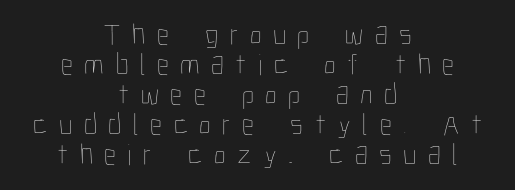
Glyph-to-glyph distance is far greater than everyday printed text. Rows of type sit shoulder to shoulder in the vertical direction. The characters are drawn with everyday or finer stroke widths. Typeset on center — no edge is straight. Vertical strokes here are truly vertical. A typesetter would call this proportional, since set widths differ per character.
